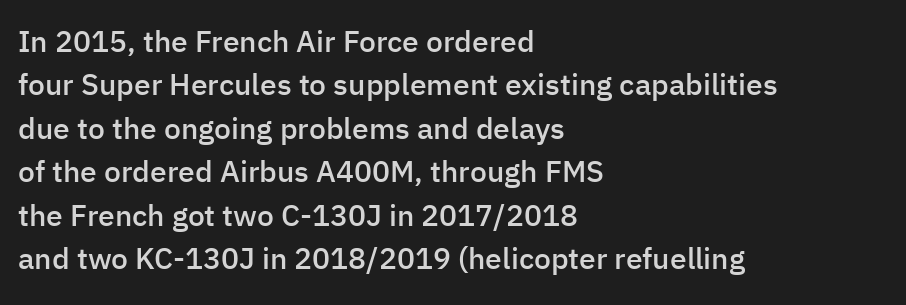
Words float on clear page, feet unadorned. The ragged edge is on the right, which tells us the setting is flush left. The glyphs have the mass of a demibold cut, below bold. The space between consecutive lines is moderate. You could not count columns in this text — the font is proportionally spaced. A sans-serif font was chosen for this passage.
